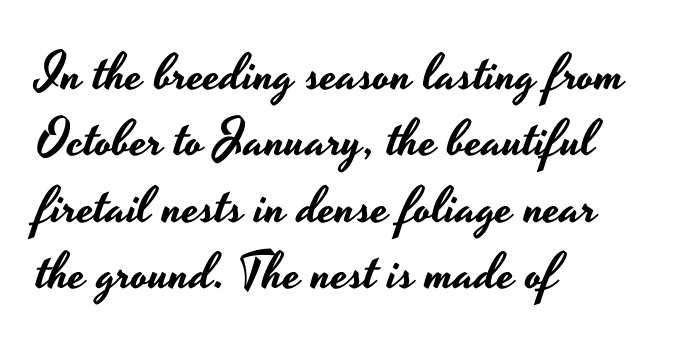
The image shows 51 px wide sans-serif type; set left-aligned, normal line spacing (1.3x), normal letter spacing, not underlined; low stroke contrast and a small x-height.
